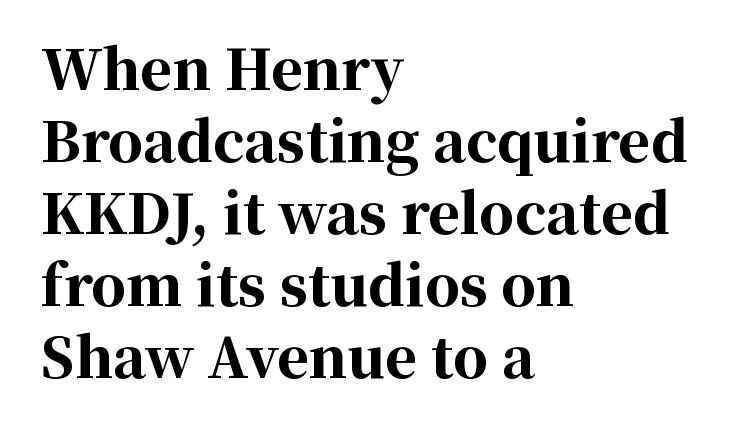
This rendering employs a face with finishing strokes, i.e., a serif. Looks like regular typesetting: each glyph gets only the width it needs. Look at the tracking — it's just the regular setting, nothing added. You can tell it's not italic because the verticals are truly vertical. The rag falls on the right side of this text block.
